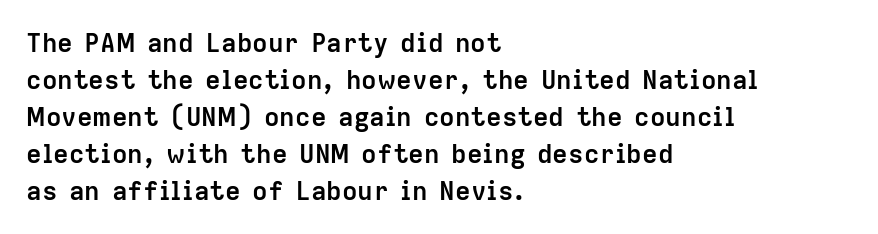
Q: Is the text bold? A: Yes.
Q: Is the text italic (slanted)? A: No, it is upright.
Q: Is the text underlined? A: No.
Q: How is the paragraph aligned? A: Left-aligned.
Q: Is the spacing between letters normal or unusually wide? A: Normal.
Q: Is the spacing between lines tight, normal or loose? A: Normal.
